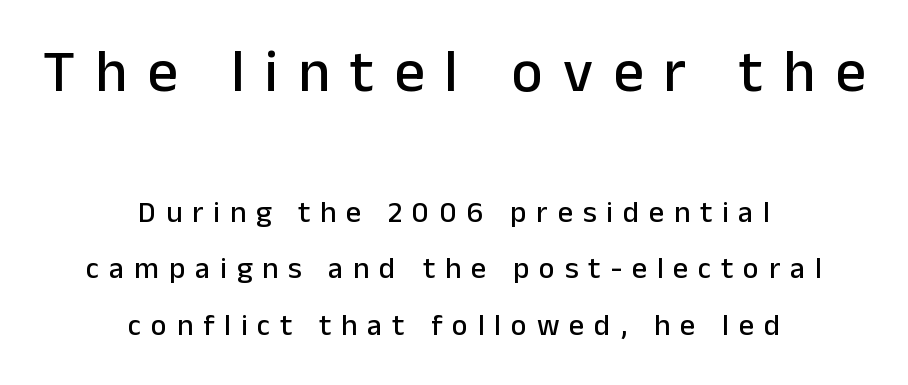
In CSS terms this would be text-align: center. The block sitting higher on the canvas is the one with enlarged characters. These lines have a slow, spaced-out rhythm from letter to letter. Check the space under the baseline: it is left empty. Character widths vary here, with narrow letters taking less room than wide ones.
